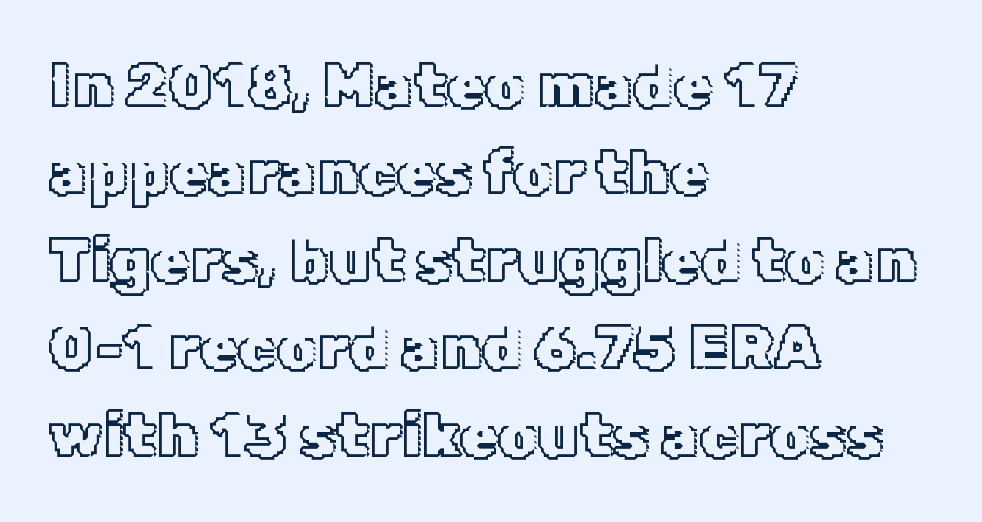
A typesetter would call this proportional, since set widths differ per character. Glance below the letters and you will spot only blank space. Upright lettering throughout. Short and long lines alike share a common starting point at left.
